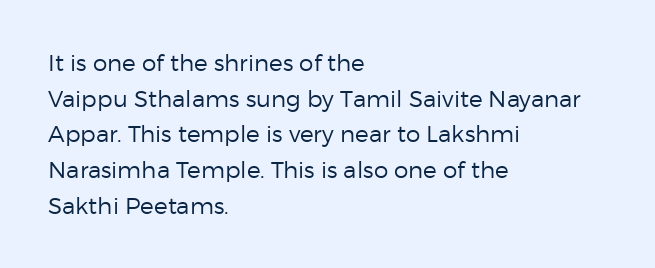
Q: Is the text bold? A: No.
Q: Is the text italic (slanted)? A: No, it is upright.
Q: Is the text underlined? A: No.
Q: How is the paragraph aligned? A: Left-aligned.
Q: Is the spacing between letters normal or unusually wide? A: Normal.
Q: Is the spacing between lines tight, normal or loose? A: Normal.
